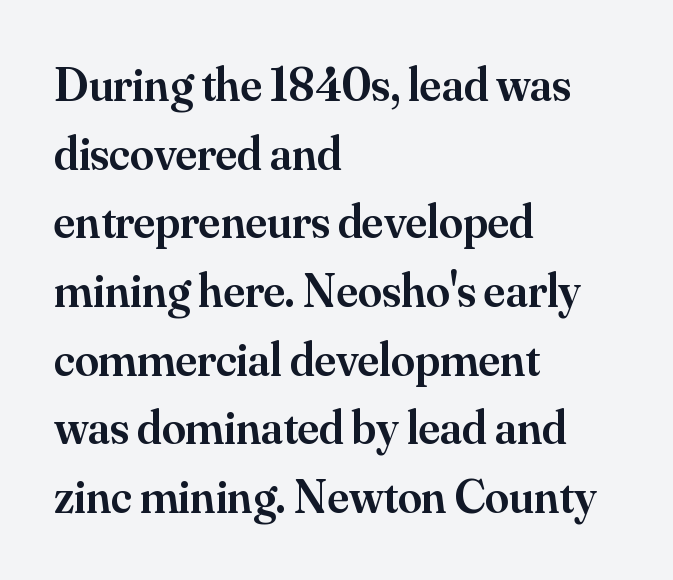
Small tapered or slab feet sit at the stroke ends, so this counts as serif. How heavy is the stroke? Medium-heavy — a semibold, shy of bold. Honestly, the letter spacing is just normal — you wouldn't notice it. Horizontally, the lines are justified to the leading edge only. Does the leading feel generous? No, just average. Each row of text sits above clean, open space.
